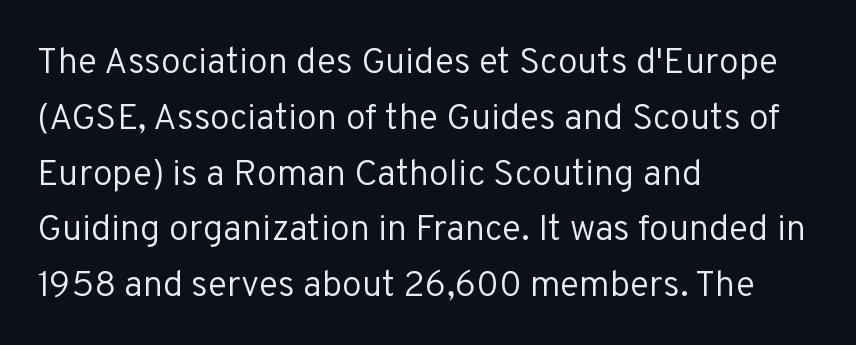
The image shows 36 px regular-weight sans-serif type, upright; set left-aligned, normal line spacing (1.55x), normal letter spacing, not underlined; low stroke contrast and a medium x-height.
